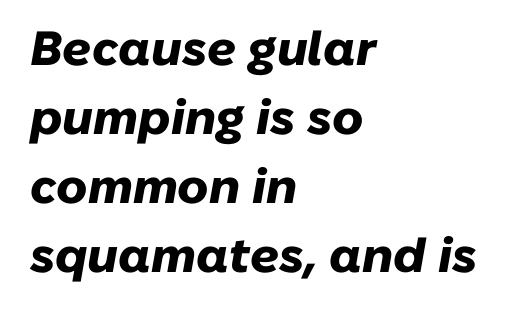
{"italic": "yes", "lean": "right", "slant_degrees": 10, "bold": "yes", "weight": "heavy", "width": "normal", "stroke_contrast": "low", "x_height": "medium", "monospaced": "no", "underline": "no", "align": "left", "line_spacing": "normal", "line_spacing_ratio": 1.44, "letter_spacing": "normal", "letter_spacing_em": 0.0, "glyph_px": 48}
